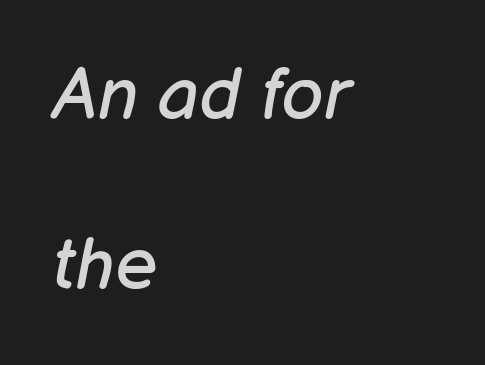
The face used here is proportionally spaced, like ordinary book or web type. This sample uses plain, unmodified letter spacing. Is there much room between lines? Yes — plenty of vertical air separates them. Quick note: italic.
